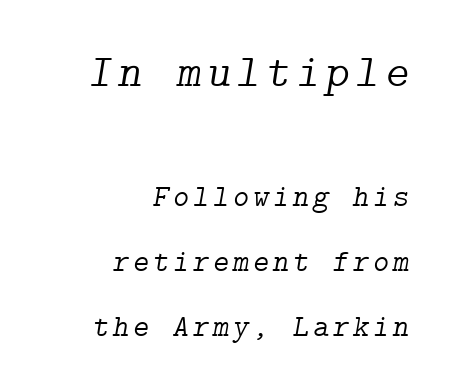
This is not heavy type; no bold has been used. Unmarked baselines from the first word to the last. The specimen reads as italic at a glance. Serifs: yes, visible at the terminals of the letterforms. Visually the block forms a straight wall on the right and a jagged coastline on the left. Block one is the big one; block two sits smaller underneath.
